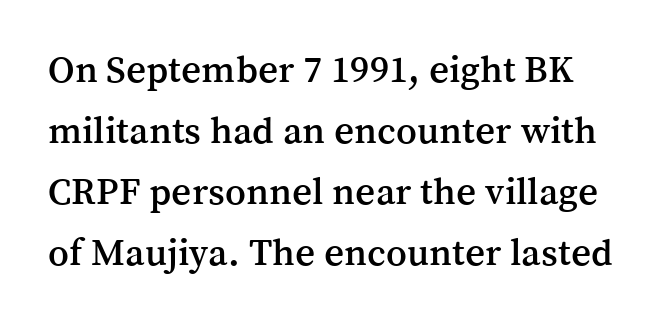
{"serif": "yes", "italic": "no", "width": "normal", "stroke_contrast": "medium", "x_height": "medium", "monospaced": "no", "underline": "no", "line_spacing": "normal", "line_spacing_ratio": 1.56, "letter_spacing": "normal", "letter_spacing_em": 0.0, "glyph_px": 39}
